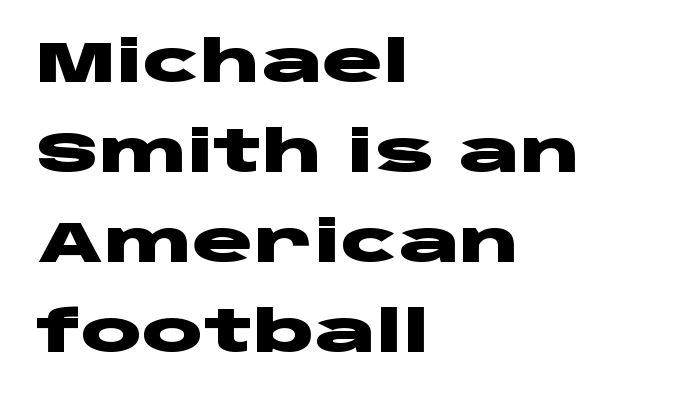
The letters stand upright; this is a roman face. The face used here is rendered with its standard letterfit. Note the varied advance widths — an 'i' is clearly narrower than an 'm'. Alignment: flush left. A dark, heavy texture on the line: the type is bold.
